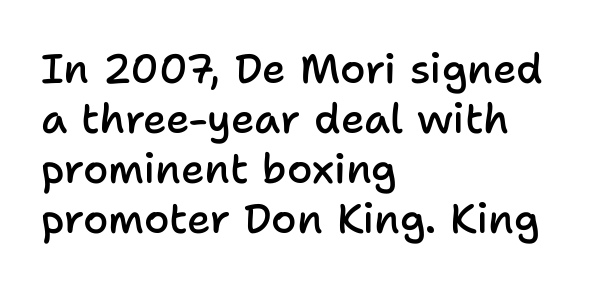
{"serif": "no", "italic": "no", "bold": "semi", "weight": "semibold", "width": "normal", "stroke_contrast": "low", "x_height": "medium", "monospaced": "no", "underline": "no", "align": "left", "line_spacing_ratio": 1.22, "letter_spacing": "normal", "letter_spacing_em": 0.0, "glyph_px": 41}
